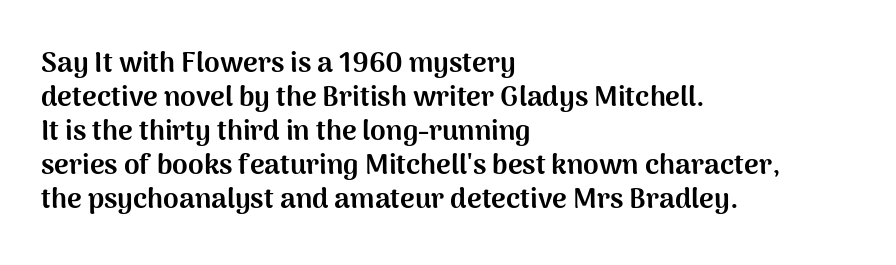
Q: Is the text bold? A: Yes.
Q: Is the text italic (slanted)? A: No, it is upright.
Q: Is the typeface a serif or a sans-serif typeface? A: Sans-serif.
Q: Is the text underlined? A: No.
Q: How is the paragraph aligned? A: Left-aligned.
Q: Is the spacing between letters normal or unusually wide? A: Normal.
Q: Width (condensed, normal, or wide)? A: Normal.
Q: Stroke contrast? A: Medium.
Q: x-height? A: Medium.
Q: Monospaced? A: No.
